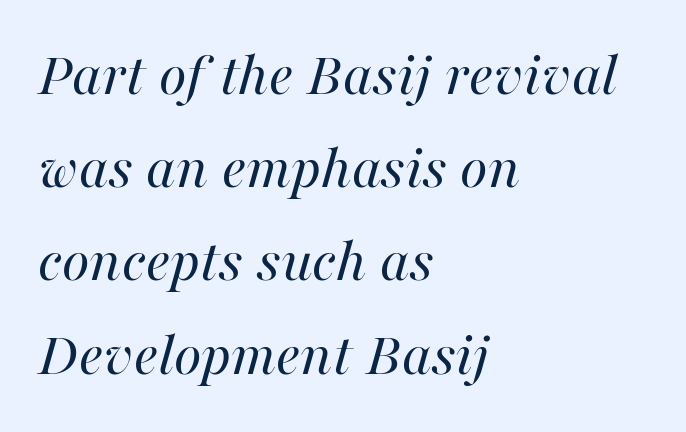
The image shows 63 px regular-weight type, italic (leaning right); set left-aligned, normal line spacing (1.48x), normal letter spacing, not underlined; high stroke contrast and a medium x-height.
